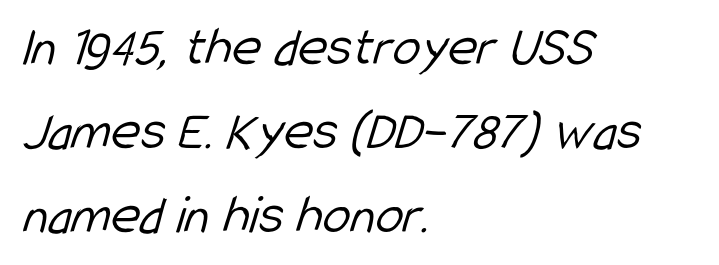
The image shows 56 px light, condensed sans-serif type; set left-aligned, normal line spacing (1.5x), normal letter spacing, not underlined; low stroke contrast and a medium x-height.
